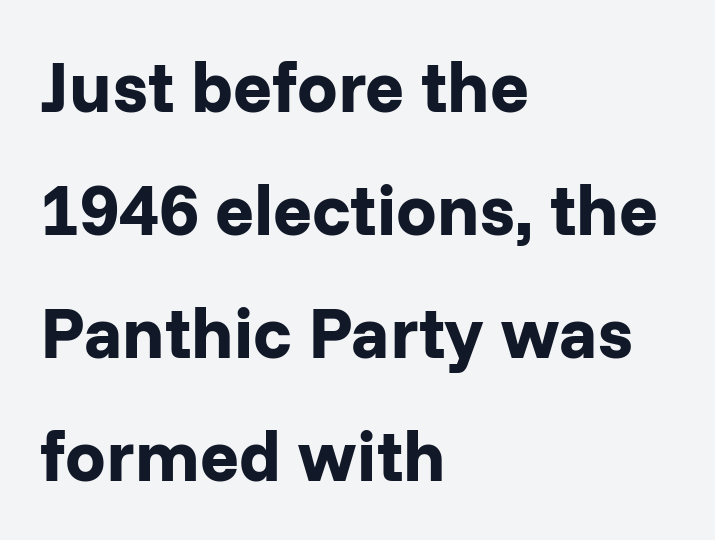
Q: Is the text bold? A: Yes.
Q: Is the text italic (slanted)? A: No, it is upright.
Q: Is the typeface a serif or a sans-serif typeface? A: Sans-serif.
Q: Is the text underlined? A: No.
Q: How is the paragraph aligned? A: Left-aligned.
Q: Is the spacing between letters normal or unusually wide? A: Normal.
Q: Width (condensed, normal, or wide)? A: Normal.
Q: Stroke contrast? A: Low.
Q: x-height? A: Medium.
Q: Monospaced? A: No.
